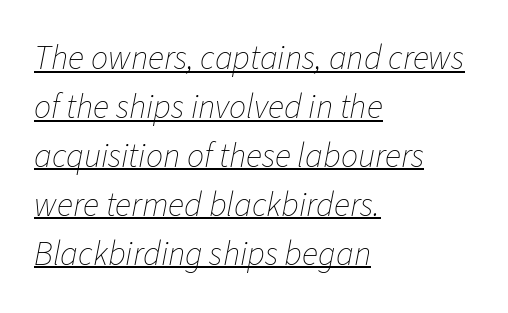
The image shows 34 px thin type, italic (leaning right); set left-aligned, normal line spacing (1.44x), normal letter spacing, underlined; low stroke contrast and a medium x-height.
